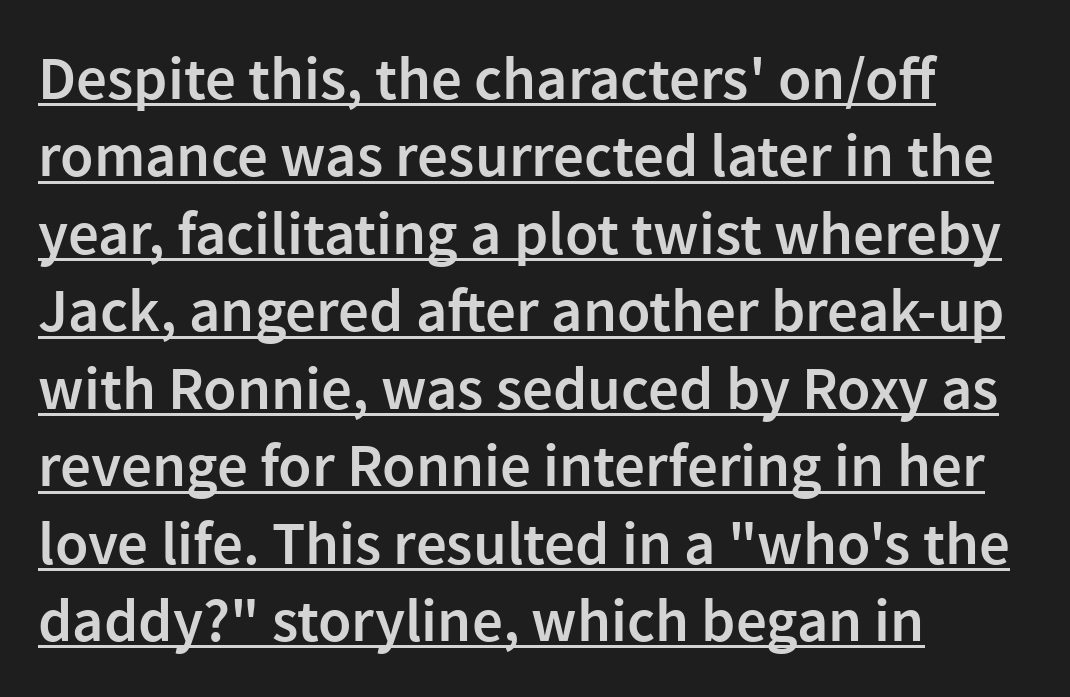
{"serif": "no", "italic": "no", "bold": "semi", "weight": "semibold", "width": "normal", "x_height": "medium", "monospaced": "no", "underline": "yes", "align": "left", "line_spacing": "normal", "line_spacing_ratio": 1.27, "letter_spacing": "normal", "letter_spacing_em": 0.0, "glyph_px": 61}
